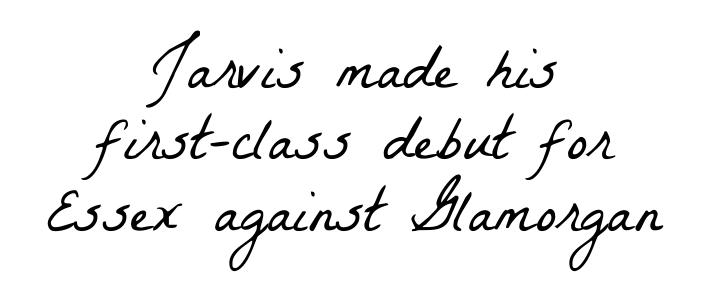
{"serif": "yes", "bold": "no", "weight": "light", "width": "condensed", "stroke_contrast": "low", "x_height": "medium", "monospaced": "no", "underline": "no", "align": "center", "line_spacing": "tight", "line_spacing_ratio": 1.15, "letter_spacing": "normal", "letter_spacing_em": 0.0, "glyph_px": 62}
